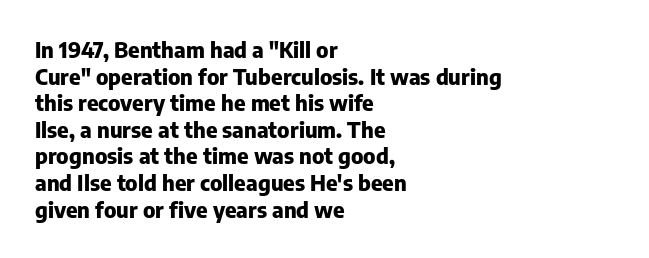
Q: Is the text bold? A: Yes.
Q: Is the text italic (slanted)? A: No, it is upright.
Q: Is the text underlined? A: No.
Q: How is the paragraph aligned? A: Left-aligned.
Q: Is the spacing between letters normal or unusually wide? A: Normal.
